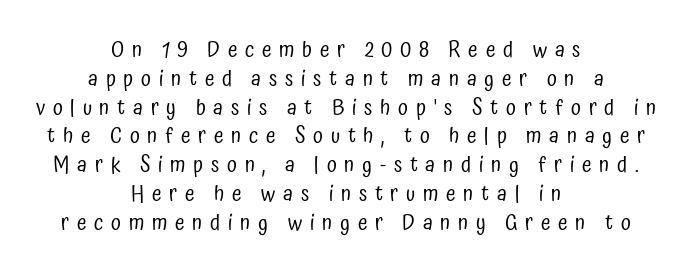
Q: Is the text bold? A: No.
Q: Is the text italic (slanted)? A: No, it is upright.
Q: Is the text underlined? A: No.
Q: How is the paragraph aligned? A: Centered.
Q: Is the spacing between letters normal or unusually wide? A: Unusually wide.
Q: Is the spacing between lines tight, normal or loose? A: Normal.
